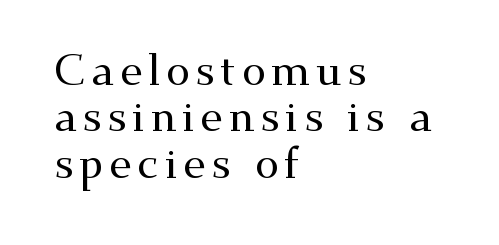
You could not count columns in this text — the font is proportionally spaced. Clear beneath every line of the passage. In terms of leading, this rendering errs on the cramped side. Which margin do the lines hug? The left one — the right edge is uneven. These lines were composed using upright roman letters. Check where the strokes stop: tiny serifs finish them off.
